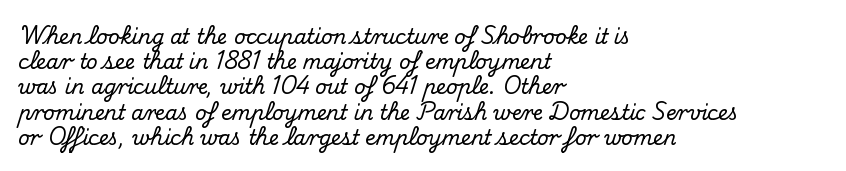
Q: Is the text italic (slanted)? A: Yes.
Q: Is the text underlined? A: No.
Q: How is the paragraph aligned? A: Left-aligned.
Q: Is the spacing between letters normal or unusually wide? A: Normal.
Q: Is the spacing between lines tight, normal or loose? A: Normal.
